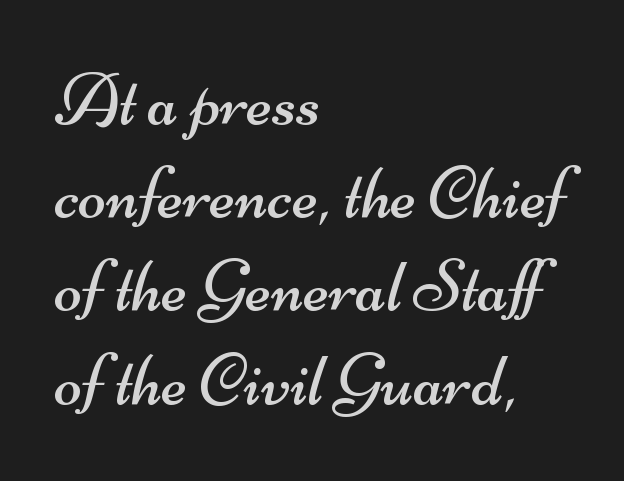
{"serif": "no", "bold": "no", "weight": "regular", "width": "wide", "stroke_contrast": "medium", "x_height": "small", "monospaced": "no", "underline": "no", "align": "left", "line_spacing": "normal", "line_spacing_ratio": 1.26, "letter_spacing": "normal", "letter_spacing_em": 0.0, "glyph_px": 74}
